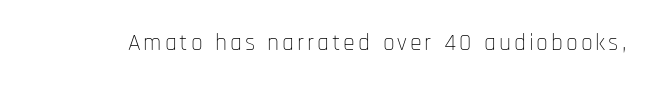
Q: Is the text bold? A: No.
Q: Is the text italic (slanted)? A: No, it is upright.
Q: Is the text underlined? A: No.
